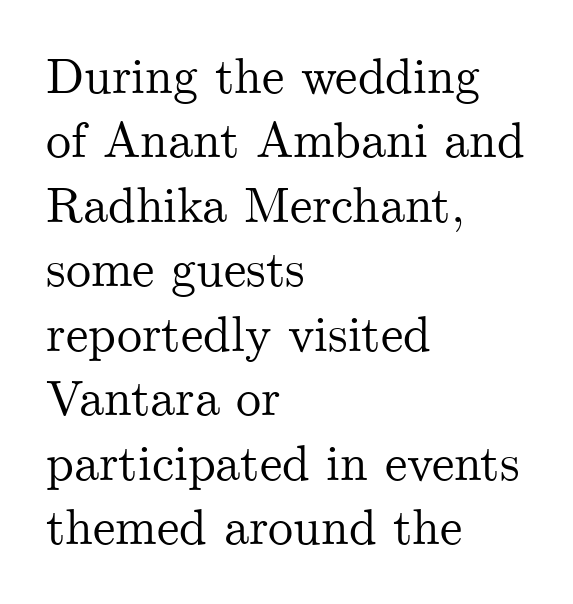
Looks like regular typesetting: each glyph gets only the width it needs. This is the regular roman posture of the typeface. Honestly, the letter spacing is just normal — you wouldn't notice it. Regular leading. The zone under the glyphs is completely vacant. Stroke terminals: seriffed.
